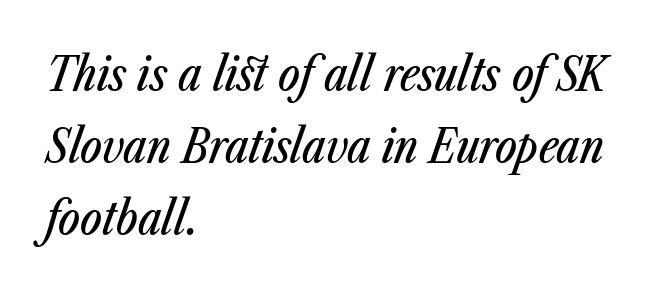
{"italic": "yes", "lean": "right", "slant_degrees": 23, "width": "condensed", "stroke_contrast": "low", "x_height": "medium", "monospaced": "no", "underline": "no", "align": "left", "line_spacing": "normal", "line_spacing_ratio": 1.57, "letter_spacing": "normal", "letter_spacing_em": 0.0, "glyph_px": 46}
